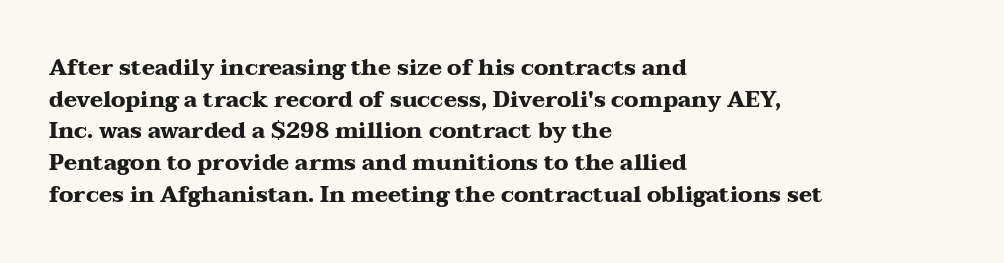
Beneath every word, the page is bare. Successive baselines arrive at the customary interval. It's the straight-up-and-down kind of type. Which margin do the lines hug? The left one — the right edge is uneven. Thick stems and heavy bowls — unmistakably bold.
